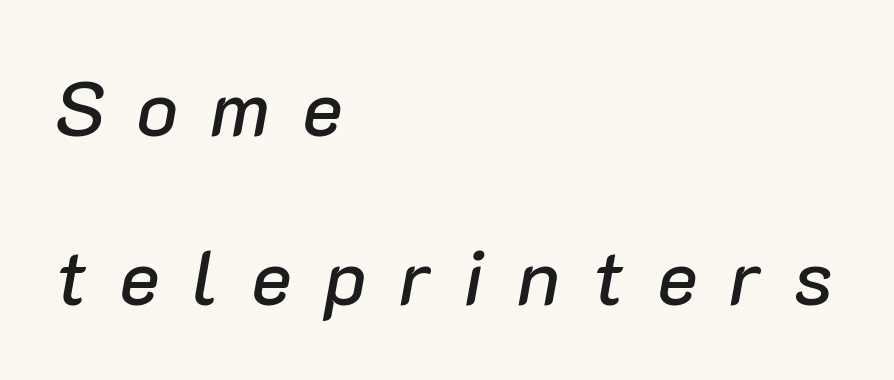
Q: Is the text italic (slanted)? A: Yes, it leans right by about 10 degrees.
Q: Is the text underlined? A: No.
Q: How is the paragraph aligned? A: Left-aligned.
Q: Is the spacing between letters normal or unusually wide? A: Unusually wide.
Q: Is the spacing between lines tight, normal or loose? A: Loose.
Q: Width (condensed, normal, or wide)? A: Normal.
Q: Stroke contrast? A: Low.
Q: x-height? A: Medium.
Q: Monospaced? A: No.
